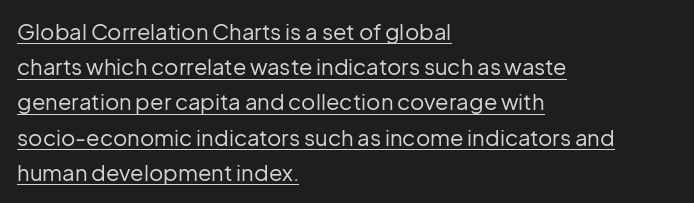
The image shows 22 px text type, upright; set left-aligned, normal line spacing (1.6x), normal letter spacing, underlined.
